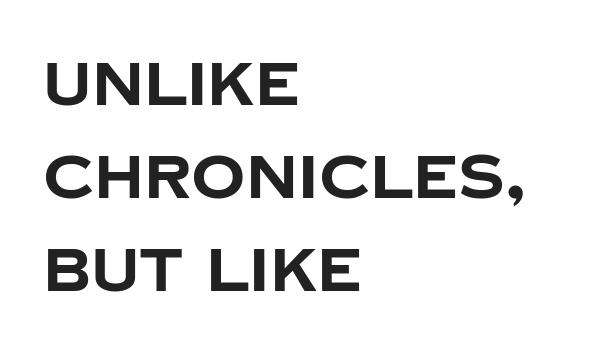
Q: Is the text bold? A: Yes.
Q: Is the text italic (slanted)? A: No, it is upright.
Q: Is the typeface a serif or a sans-serif typeface? A: Sans-serif.
Q: Is the text underlined? A: No.
Q: How is the paragraph aligned? A: Left-aligned.
Q: Is the spacing between letters normal or unusually wide? A: Normal.
Q: Is the spacing between lines tight, normal or loose? A: Normal.
Q: Width (condensed, normal, or wide)? A: Normal.
Q: Stroke contrast? A: Low.
Q: x-height? A: Large.
Q: Monospaced? A: No.
